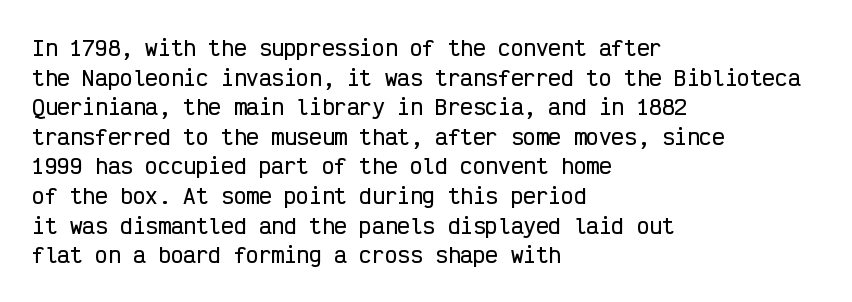
Q: Is the text italic (slanted)? A: No, it is upright.
Q: Is the text underlined? A: No.
Q: How is the paragraph aligned? A: Left-aligned.
Q: Is the spacing between letters normal or unusually wide? A: Normal.
Q: Is the spacing between lines tight, normal or loose? A: Normal.
